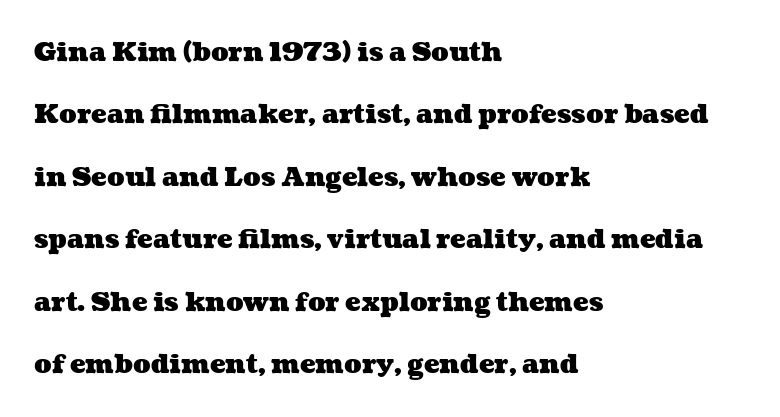
Baseline-to-baseline distance is far greater than the letter height. The face used here has the dense, thick strokes of a bold. You could call the tracking neutral — neither tight nor loose. The space directly below the letters is spotless.
